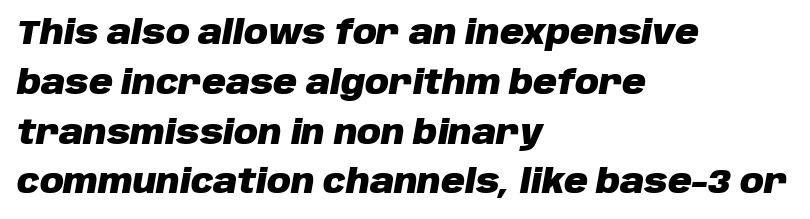
The image shows 33 px heavy type, italic (leaning right); set left-aligned, normal line spacing (1.51x), normal letter spacing, not underlined; low stroke contrast and a large x-height.
